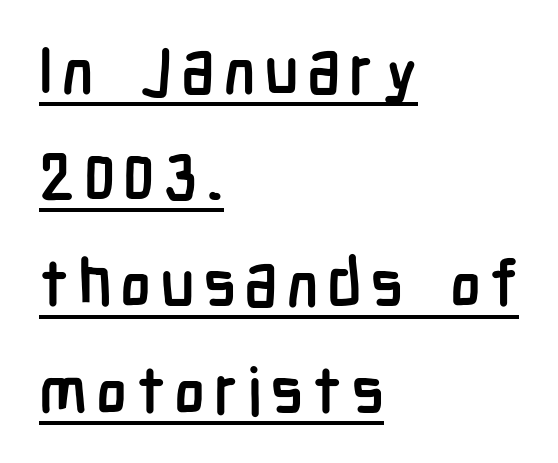
This sample has the flowing, uneven cadence of proportional lettering. Posture: straight, roman, zero tilt. This sample keeps an unexceptional amount of space between lines. Notice how the passage keeps a crisp vertical edge on the left only. No feet cap the strokes, marking this as sans-serif type.
